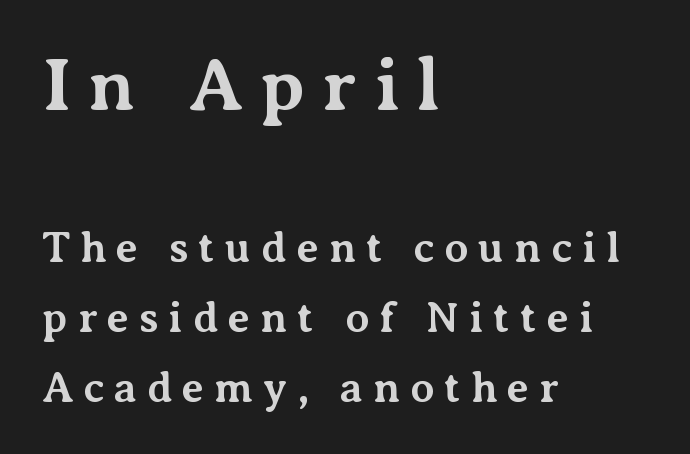
{"serif": "yes", "italic": "no", "bold": "yes", "weight": "bold", "width": "normal", "stroke_contrast": "medium", "x_height": "medium", "monospaced": "no", "underline": "no", "align": "left", "line_spacing": "normal", "line_spacing_ratio": 1.62, "letter_spacing": "wide", "letter_spacing_em": 0.23, "larger_block": "first", "size_ratio": 1.74, "glyph_px": 75}
